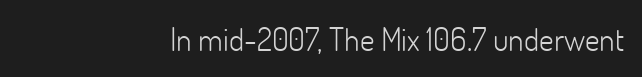
{"serif": "no", "italic": "no", "bold": "no", "weight": "light", "width": "normal", "stroke_contrast": "low", "x_height": "small", "monospaced": "no", "underline": "no", "letter_spacing": "normal", "letter_spacing_em": 0.0, "glyph_px": 32}
